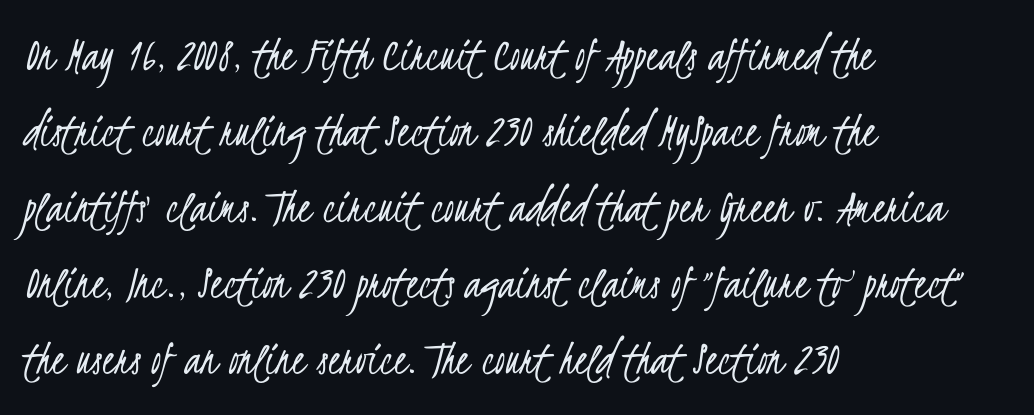
The letters advance in unequal steps, a hallmark of proportional type. The gap between lines stays unmarked. Observe the ordinary spacing: letters are neighbours, not strangers. Regarding serifs, this sample does without them. These lines are set flush left with a ragged right edge.
